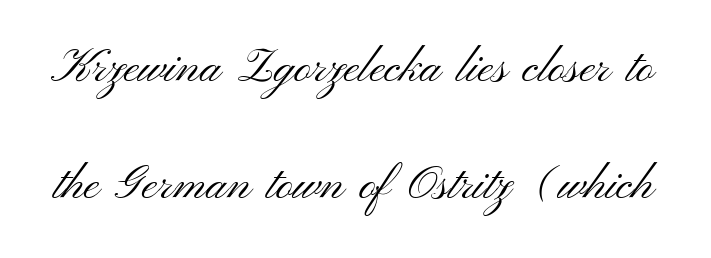
{"serif": "no", "bold": "no", "weight": "light", "width": "wide", "stroke_contrast": "medium", "x_height": "small", "monospaced": "no", "underline": "no", "line_spacing": "loose", "line_spacing_ratio": 2.5, "letter_spacing": "normal", "letter_spacing_em": 0.0, "glyph_px": 47}
